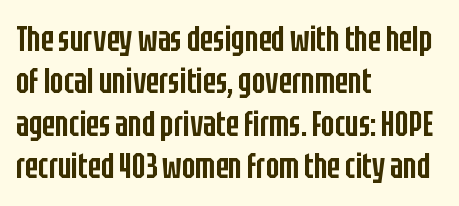
Descenders are the only things crossing below the line. The type family on display is of the sans-serif kind. Character widths vary here, with narrow letters taking less room than wide ones. A student would call this left alignment; a typographer would say flush left, rag right. It's the straight-up-and-down kind of type. Each word holds together tightly as a unit, with standard inter-letter gaps.
